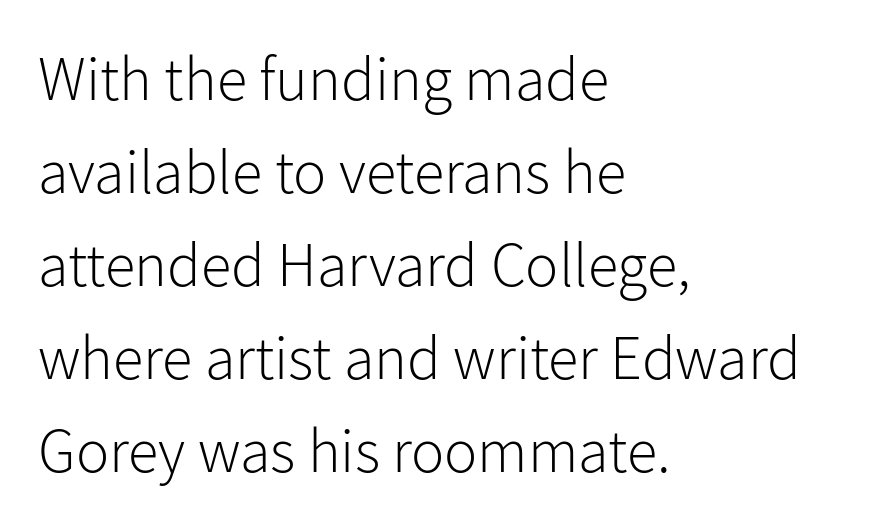
{"serif": "no", "italic": "no", "bold": "no", "weight": "light", "width": "normal", "stroke_contrast": "low", "x_height": "medium", "monospaced": "no", "underline": "no", "align": "left", "line_spacing": "normal", "line_spacing_ratio": 1.5, "letter_spacing": "normal", "letter_spacing_em": 0.0, "glyph_px": 62}
